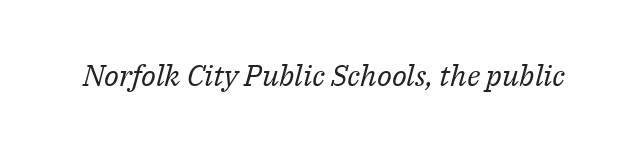
{"serif": "yes", "italic": "yes", "lean": "right", "slant_degrees": 14, "bold": "no", "weight": "regular", "width": "normal", "stroke_contrast": "medium", "x_height": "medium", "monospaced": "no", "underline": "no", "letter_spacing": "normal", "letter_spacing_em": 0.0, "glyph_px": 30}
